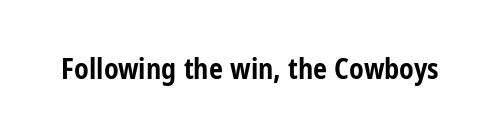
Q: Is the text bold? A: Yes.
Q: Is the text italic (slanted)? A: No, it is upright.
Q: Is the typeface a serif or a sans-serif typeface? A: Sans-serif.
Q: Is the text underlined? A: No.
Q: Is the spacing between letters normal or unusually wide? A: Normal.
Q: Width (condensed, normal, or wide)? A: Condensed.
Q: Stroke contrast? A: Low.
Q: x-height? A: Medium.
Q: Monospaced? A: No.
